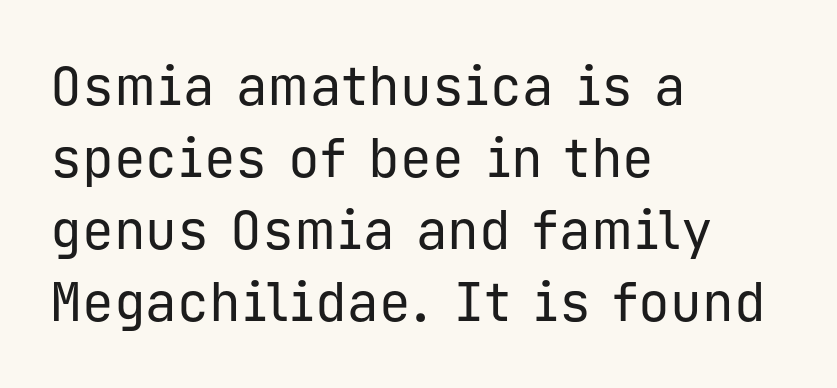
If you drew a ruler down the left edge, every line would touch it. Posture: upright roman. A typesetter would call this zero additional tracking. Check under the words: just untouched page. Successive baselines arrive at the customary interval.
